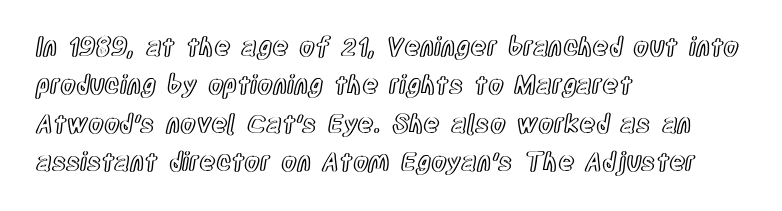
{"underline": "no", "align": "left", "line_spacing": "normal", "line_spacing_ratio": 1.54, "letter_spacing": "normal", "letter_spacing_em": 0.0, "glyph_px": 25}
